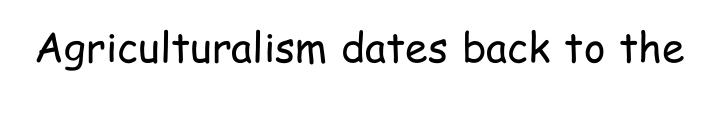
{"serif": "no", "italic": "no", "bold": "no", "weight": "regular", "width": "condensed", "stroke_contrast": "low", "x_height": "medium", "monospaced": "no", "underline": "no", "letter_spacing": "normal", "letter_spacing_em": 0.0, "glyph_px": 41}
